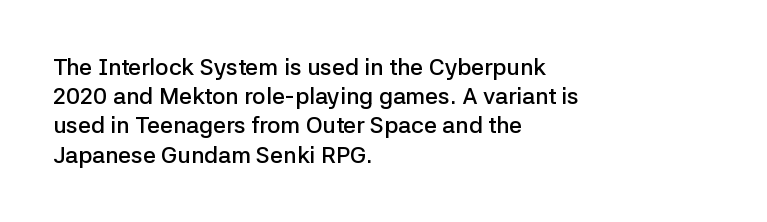
Every row of glyphs begins at an identical x-position on the left. Quick note: not italic, upright. A typesetter would call this zero additional tracking. Check under the words: just untouched page.
